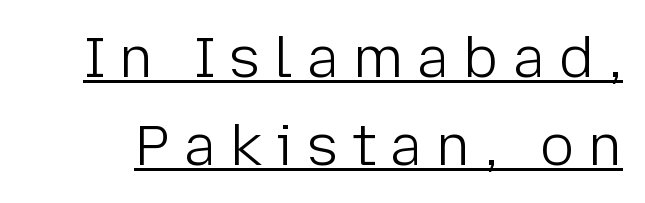
The image shows 57 px light sans-serif type, upright; set normal line spacing (1.54x), unusually wide letter spacing (+0.24 em), underlined; low stroke contrast and a medium x-height.
